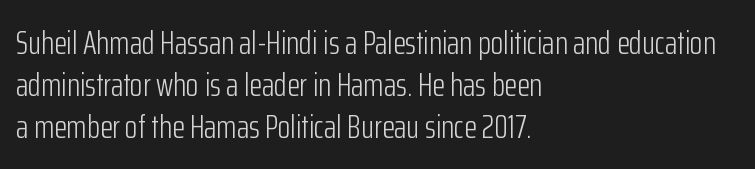
The image shows 33 px light, condensed sans-serif type, upright; set left-aligned, normal line spacing (1.27x), normal letter spacing, not underlined; low stroke contrast and a medium x-height.
